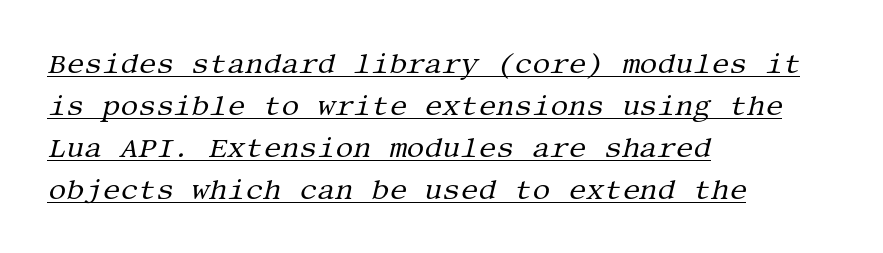
This is oblique type, the kind used for emphasis or titles. Tracking value appears to be zero — textbook default spacing. The words here are underlined. This sample is left-justified, so line endings fall wherever the words run out. Notice how descenders clear the ascenders below comfortably — that's standard leading. Are there feet on the stems? There are — it's a serif.
